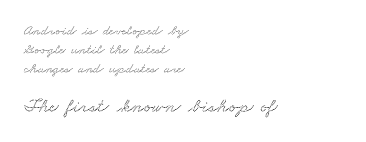
{"underline": "no", "align": "left", "line_spacing": "normal", "line_spacing_ratio": 1.37, "letter_spacing": "normal", "letter_spacing_em": 0.0, "larger_block": "second", "size_ratio": 1.43, "glyph_px": 20}
